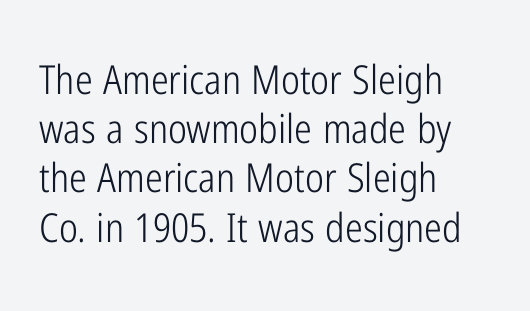
Q: Is the text bold? A: No.
Q: Is the text italic (slanted)? A: No, it is upright.
Q: Is the typeface a serif or a sans-serif typeface? A: Sans-serif.
Q: Is the text underlined? A: No.
Q: How is the paragraph aligned? A: Left-aligned.
Q: Is the spacing between letters normal or unusually wide? A: Normal.
Q: Width (condensed, normal, or wide)? A: Condensed.
Q: Stroke contrast? A: Low.
Q: x-height? A: Medium.
Q: Monospaced? A: No.
